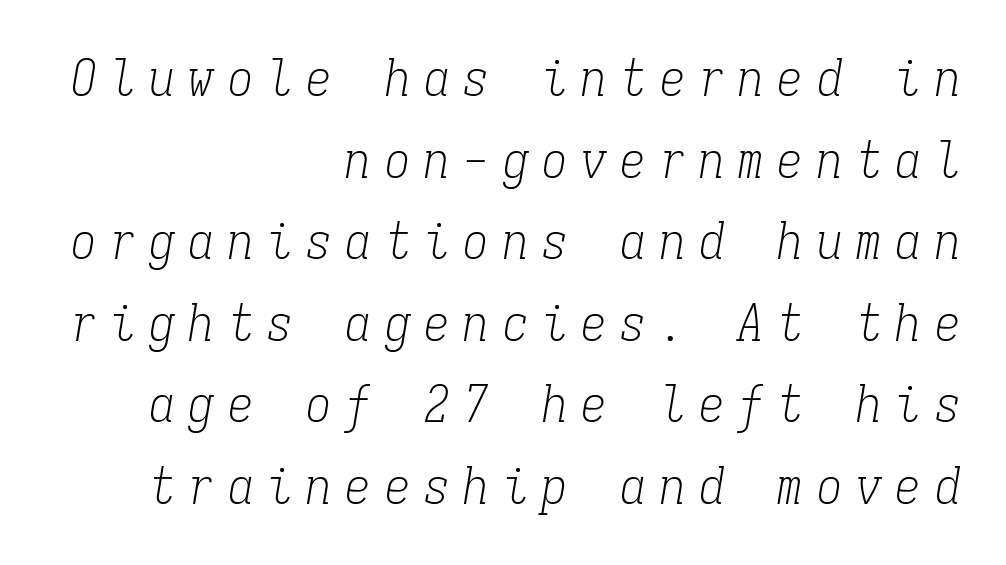
Ink coverage per letter is moderate at most. These lines are rendered in a fixed-pitch font. Short note: letters widely spaced. The rendering anchors every line to the right-hand side.
